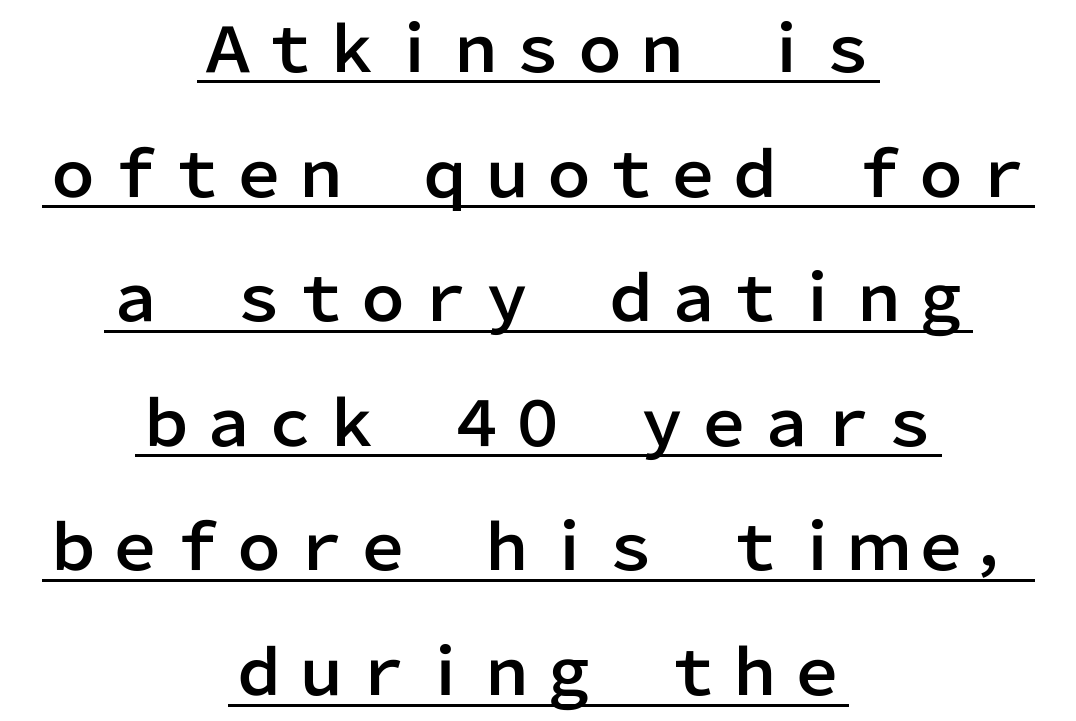
Q: Is the text italic (slanted)? A: No, it is upright.
Q: Is the typeface a serif or a sans-serif typeface? A: Sans-serif.
Q: Is the text underlined? A: Yes.
Q: How is the paragraph aligned? A: Centered.
Q: Is the spacing between letters normal or unusually wide? A: Normal.
Q: Is the spacing between lines tight, normal or loose? A: Loose.
Q: Width (condensed, normal, or wide)? A: Normal.
Q: Stroke contrast? A: Low.
Q: x-height? A: Medium.
Q: Monospaced? A: No.
